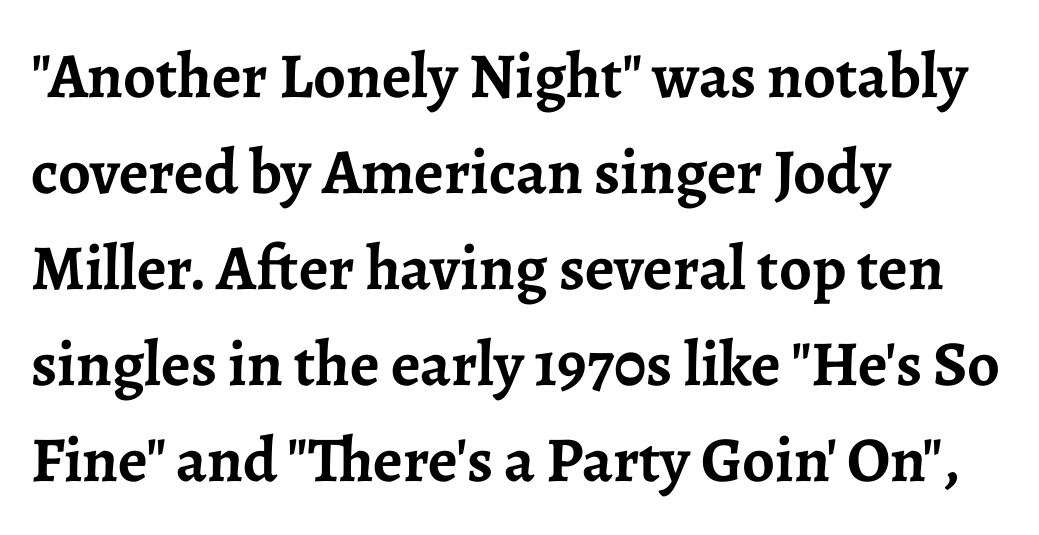
{"serif": "yes", "italic": "no", "bold": "yes", "weight": "semibold", "width": "normal", "stroke_contrast": "low", "x_height": "medium", "monospaced": "no", "underline": "no", "align": "left", "line_spacing": "normal", "line_spacing_ratio": 1.5, "letter_spacing": "normal", "letter_spacing_em": 0.0, "glyph_px": 64}
